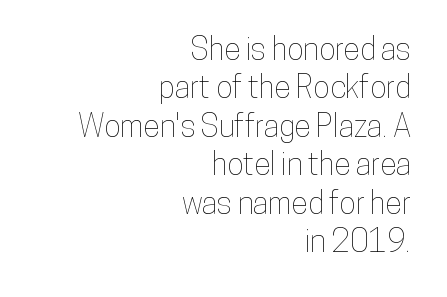
The image shows 31 px condensed type, upright; set right-aligned, line spacing 1.24x, normal letter spacing, not underlined; low stroke contrast and a medium x-height.
